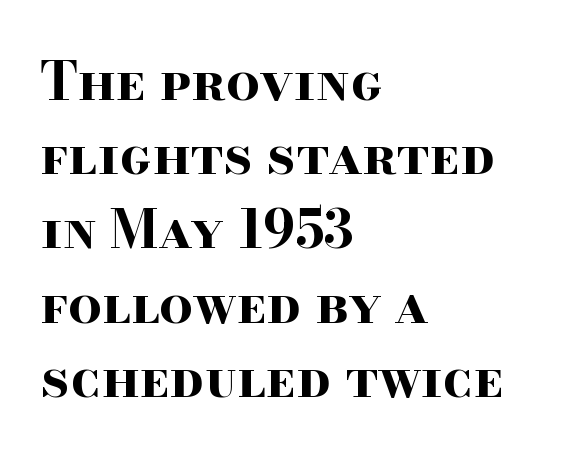
{"serif": "yes", "italic": "no", "bold": "yes", "weight": "bold", "width": "wide", "stroke_contrast": "high", "x_height": "small", "monospaced": "no", "underline": "no", "align": "left", "line_spacing": "normal", "line_spacing_ratio": 1.4, "letter_spacing": "normal", "letter_spacing_em": 0.0, "glyph_px": 53}
